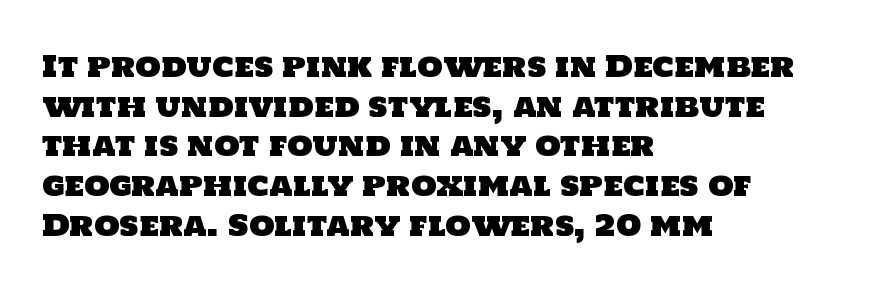
Note: no serifs on the glyphs. Words float on clear page, feet unadorned. Leading: standard. Note the varied advance widths — an 'i' is clearly narrower than an 'm'. Students, note that the glyphs here touch the page at normal intervals.
